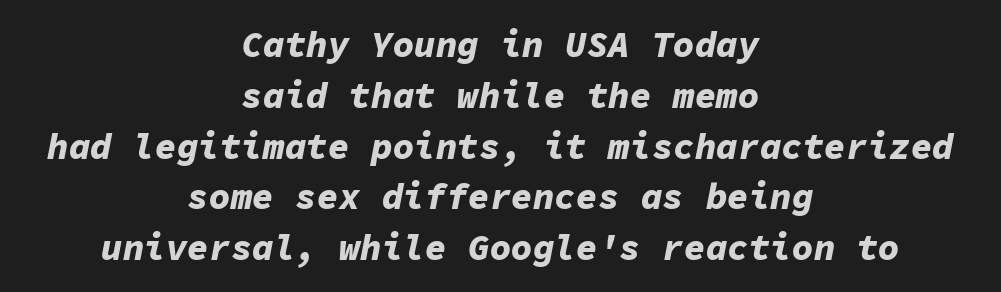
{"italic": "yes", "lean": "right", "slant_degrees": 11, "bold": "yes", "weight": "bold", "width": "normal", "stroke_contrast": "low", "x_height": "medium", "monospaced": "yes", "underline": "no", "align": "center", "line_spacing": "normal", "line_spacing_ratio": 1.41, "letter_spacing": "normal", "letter_spacing_em": 0.0, "glyph_px": 36}
